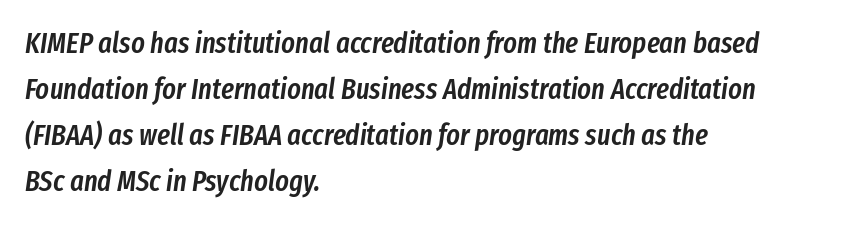
Q: Is the text bold? A: Semi-bold.
Q: Is the text italic (slanted)? A: Yes, it leans right by about 8 degrees.
Q: Is the text underlined? A: No.
Q: How is the paragraph aligned? A: Left-aligned.
Q: Is the spacing between letters normal or unusually wide? A: Normal.
Q: Is the spacing between lines tight, normal or loose? A: Normal.
Q: Width (condensed, normal, or wide)? A: Condensed.
Q: Stroke contrast? A: Low.
Q: x-height? A: Medium.
Q: Monospaced? A: No.
